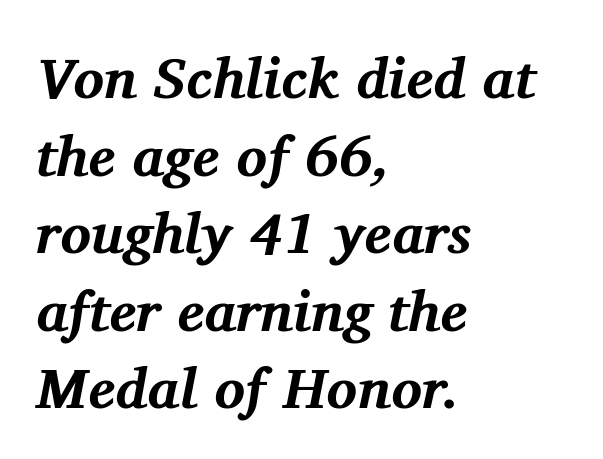
The image shows 57 px bold serif type, italic (leaning right); set left-aligned, normal line spacing (1.36x), normal letter spacing, not underlined; medium stroke contrast and a medium x-height.
